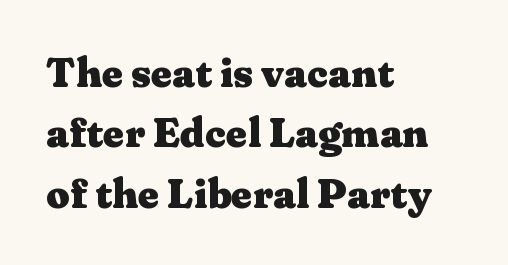
The image shows 41 px heavy, wide serif type, upright; set left-aligned, normal line spacing (1.47x), normal letter spacing, not underlined; medium stroke contrast and a medium x-height.
